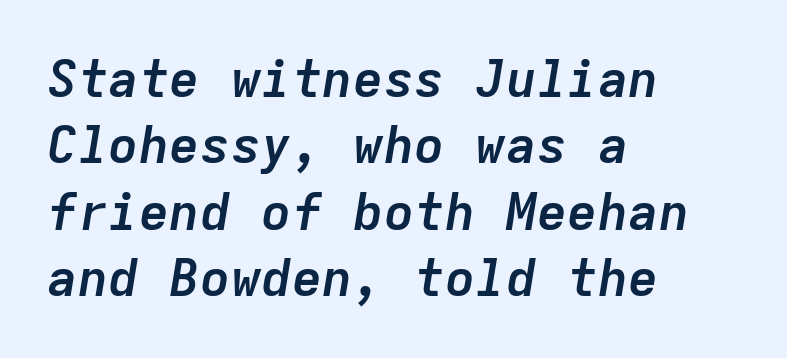
The image shows 51 px semibold type, italic (leaning right), monospaced; set left-aligned, normal line spacing (1.3x), normal letter spacing, not underlined; low stroke contrast and a medium x-height.
